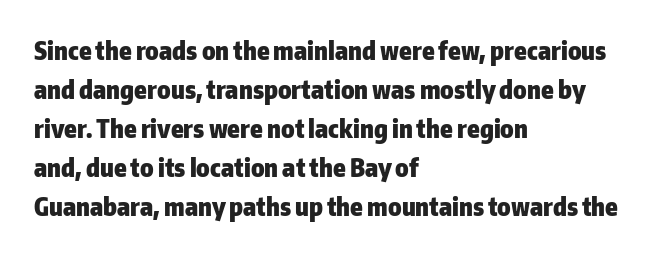
Vertical strokes here are truly vertical. In terms of letterspacing, this is plain default setting. This block has exactly the height ordinary leading produces. Pretty heavy lettering here — definitely bold.
